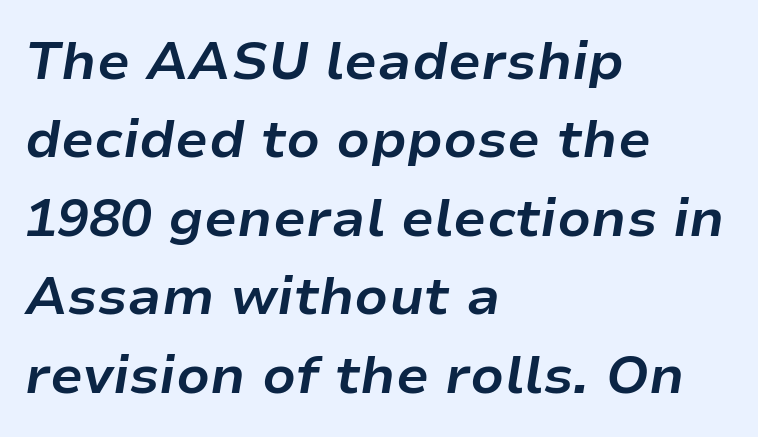
Caption: multi-line text, flush left, ragged right. Letters rest on an invisible, unmarked baseline. What's the leading like? Ordinary, nothing unusual. Observe the ordinary spacing: letters are neighbours, not strangers. The lettering tilts uniformly, giving the passage an italic look.
